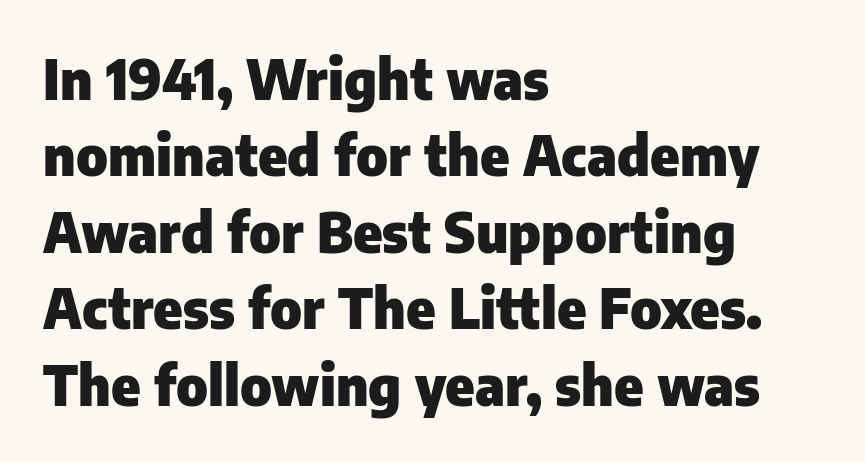
How would I describe the line gaps? Plain and ordinary. Grotesque or geometric, the face here clearly has no serifs. A student would call this left alignment; a typographer would say flush left, rag right. Look at the stroke-to-counter ratio: heavy, a bold.
